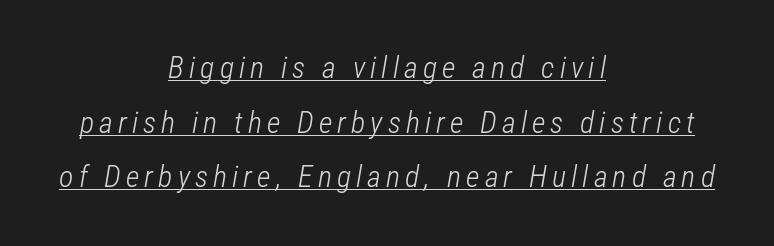
{"italic": "yes", "lean": "right", "slant_degrees": 12, "bold": "no", "weight": "light", "width": "condensed", "stroke_contrast": "low", "x_height": "medium", "monospaced": "no", "underline": "yes", "align": "center", "line_spacing_ratio": 1.82, "glyph_px": 30}
